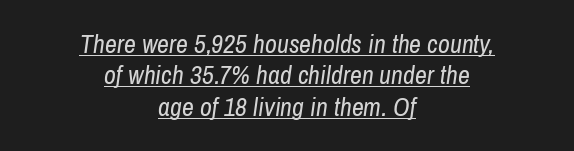
{"italic": "yes", "lean": "right", "slant_degrees": 8, "bold": "no", "underline": "yes", "align": "center", "line_spacing_ratio": 1.21, "letter_spacing": "normal", "letter_spacing_em": 0.0, "glyph_px": 26}
